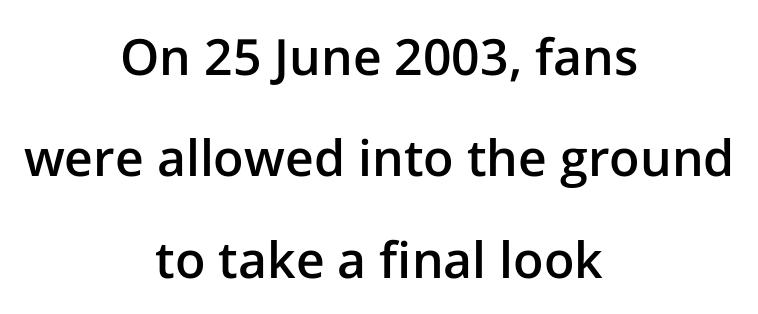
The image shows 50 px semibold sans-serif type, upright; set centered, loose line spacing (2.03x), normal letter spacing, not underlined; low stroke contrast and a medium x-height.
